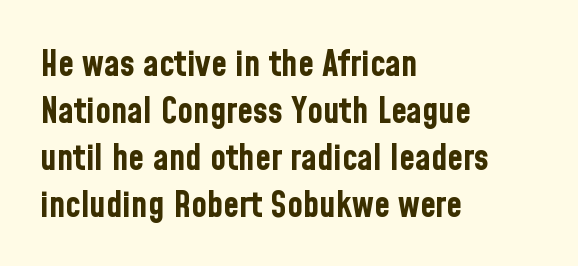
{"serif": "no", "italic": "no", "bold": "yes", "weight": "bold", "width": "condensed", "stroke_contrast": "low", "x_height": "medium", "monospaced": "no", "underline": "no", "align": "left", "line_spacing": "normal", "line_spacing_ratio": 1.31, "letter_spacing": "normal", "letter_spacing_em": 0.0, "glyph_px": 36}
